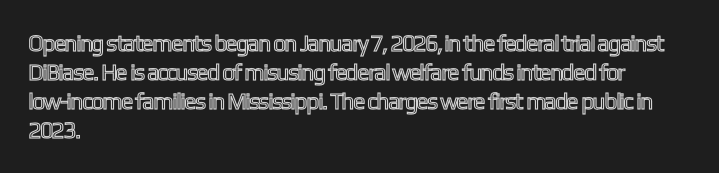
Q: Is the text italic (slanted)? A: No, it is upright.
Q: Is the text underlined? A: No.
Q: How is the paragraph aligned? A: Left-aligned.
Q: Is the spacing between letters normal or unusually wide? A: Normal.
Q: Is the spacing between lines tight, normal or loose? A: Normal.
